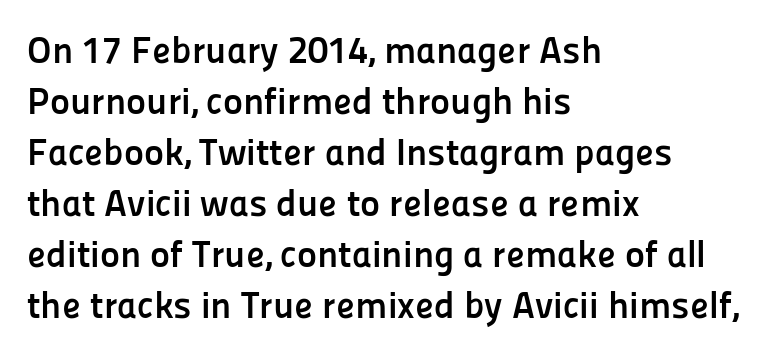
{"serif": "no", "italic": "no", "bold": "yes", "weight": "semibold", "width": "normal", "stroke_contrast": "low", "x_height": "medium", "monospaced": "no", "underline": "no", "align": "left", "line_spacing": "normal", "line_spacing_ratio": 1.34, "letter_spacing": "normal", "letter_spacing_em": 0.0, "glyph_px": 38}
